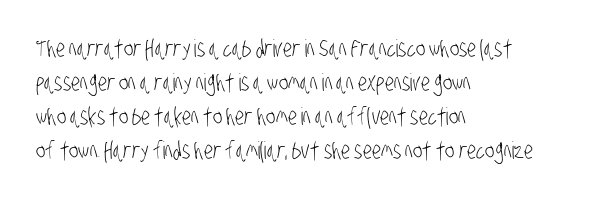
Summary of vertical rhythm: regular, with standard interline spacing. Notice how the passage keeps a crisp vertical edge on the left only. The weight tops out at a normal text grade. Nobody touched the tracking dial on this one.
